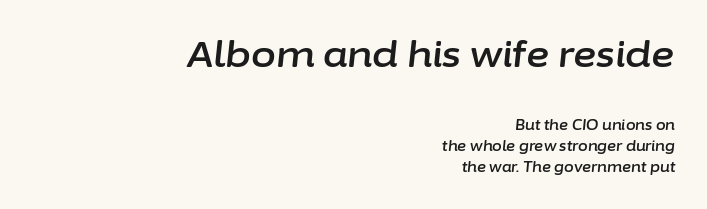
{"italic": "yes", "lean": "right", "slant_degrees": 6, "width": "normal", "stroke_contrast": "low", "x_height": "medium", "monospaced": "no", "underline": "no", "align": "right", "line_spacing": "normal", "line_spacing_ratio": 1.52, "letter_spacing": "normal", "letter_spacing_em": 0.0, "larger_block": "first", "size_ratio": 2.57, "glyph_px": 36}
